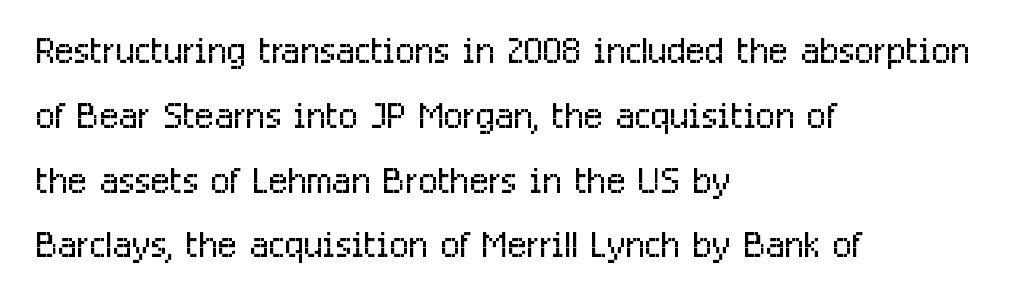
{"serif": "no", "italic": "no", "bold": "no", "weight": "light", "width": "condensed", "stroke_contrast": "low", "x_height": "medium", "monospaced": "no", "underline": "no", "align": "left", "line_spacing": "normal", "line_spacing_ratio": 1.27, "letter_spacing": "normal", "letter_spacing_em": 0.0, "glyph_px": 51}
